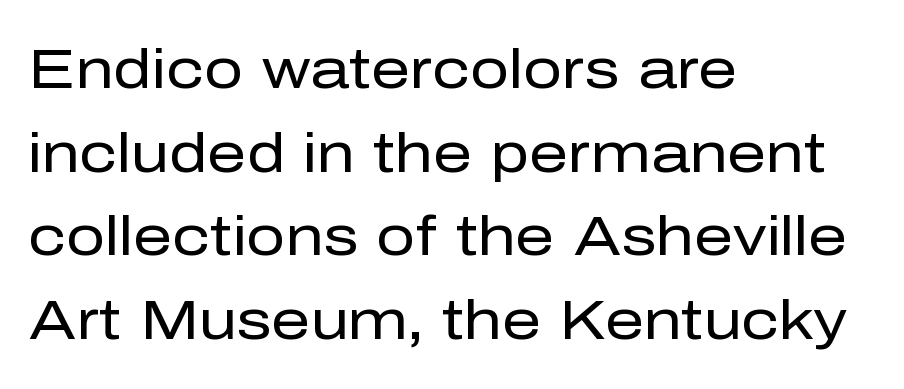
The image shows 55 px regular-weight sans-serif type, upright; set left-aligned, normal line spacing (1.52x), normal letter spacing, not underlined; low stroke contrast and a medium x-height.
